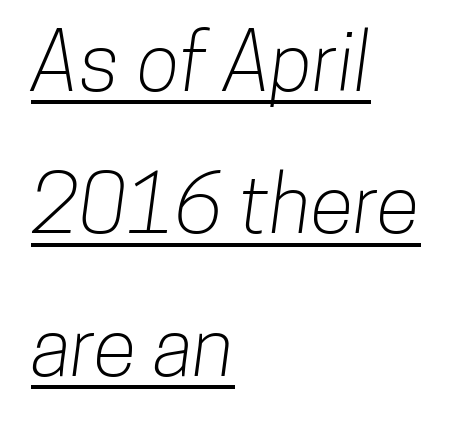
The image shows 80 px condensed sans-serif type; set left-aligned, line spacing 1.78x, normal letter spacing, underlined; low stroke contrast and a medium x-height.
